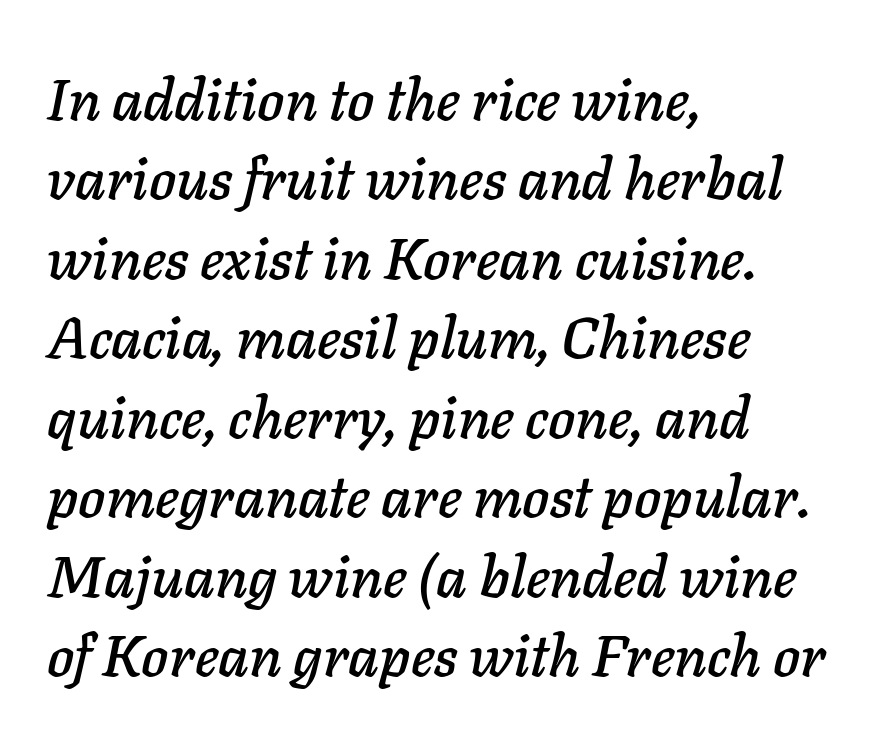
{"italic": "yes", "lean": "right", "slant_degrees": 11, "width": "normal", "stroke_contrast": "low", "x_height": "medium", "monospaced": "no", "underline": "no", "align": "left", "line_spacing": "normal", "line_spacing_ratio": 1.37, "letter_spacing": "normal", "letter_spacing_em": 0.0, "glyph_px": 58}
